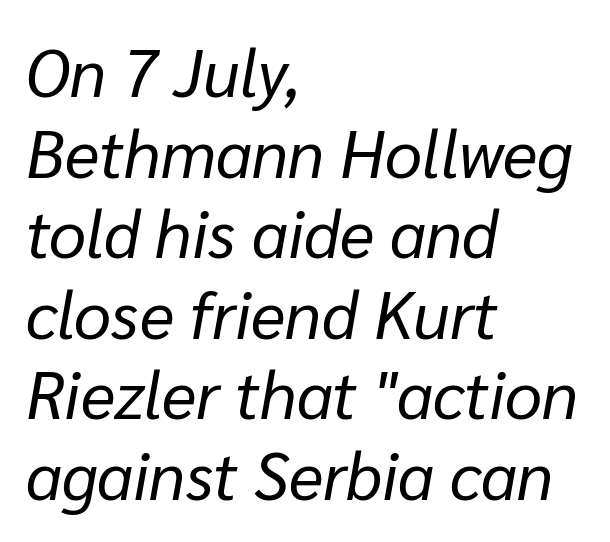
Q: Is the text bold? A: No.
Q: Is the text italic (slanted)? A: Yes, it leans right by about 10 degrees.
Q: Is the text underlined? A: No.
Q: How is the paragraph aligned? A: Left-aligned.
Q: Is the spacing between letters normal or unusually wide? A: Normal.
Q: Width (condensed, normal, or wide)? A: Normal.
Q: Stroke contrast? A: Low.
Q: x-height? A: Medium.
Q: Monospaced? A: No.
